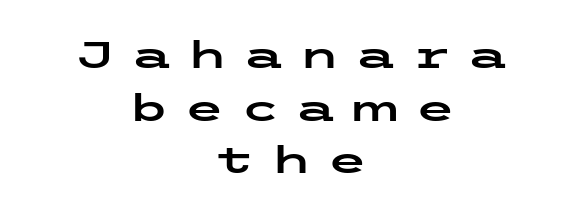
The specimen reads as upright at a glance. Which margin do the lines hug? Neither — every line sits in the middle. Lines of text with bare space underneath. Between one letter and the next there's a generous, obvious gap. This rendering employs a face without finishing strokes, i.e., a sans-serif.
